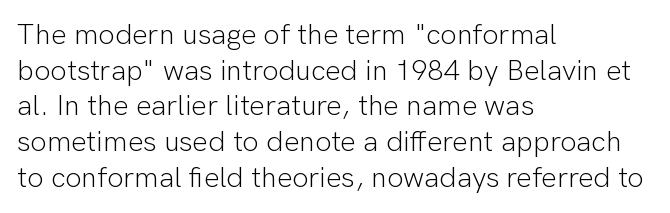
{"serif": "no", "italic": "no", "bold": "no", "weight": "light", "width": "normal", "stroke_contrast": "low", "x_height": "medium", "monospaced": "no", "underline": "no", "align": "left", "line_spacing_ratio": 1.23, "letter_spacing": "normal", "letter_spacing_em": 0.0, "glyph_px": 29}
